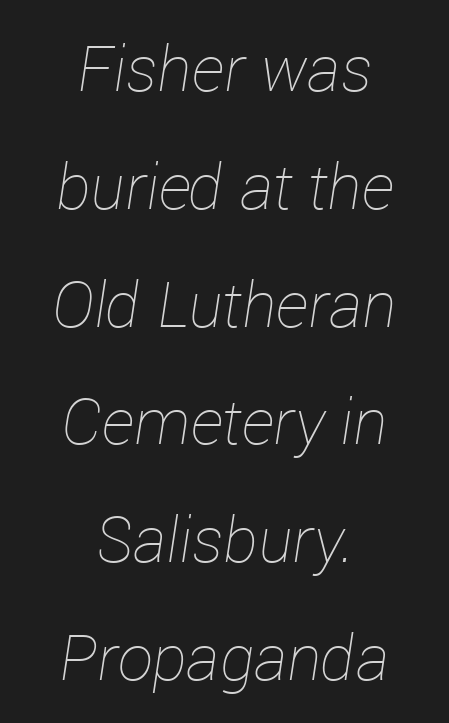
The image shows 63 px thin type, italic (leaning right); set centered, line spacing 1.87x, normal letter spacing, not underlined; low stroke contrast and a medium x-height.
